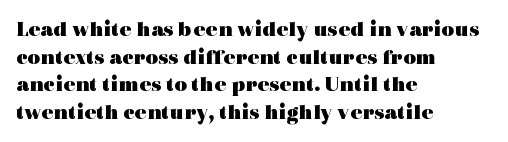
These words are printed bold, with thick strokes throughout. The string is rendered with underlining switched off. What's the leading like? Ordinary, nothing unusual. Tracking value appears to be zero — textbook default spacing. This rendering uses left alignment, leaving the right contour irregular. Every stem runs plumb, perpendicular to the baseline.
